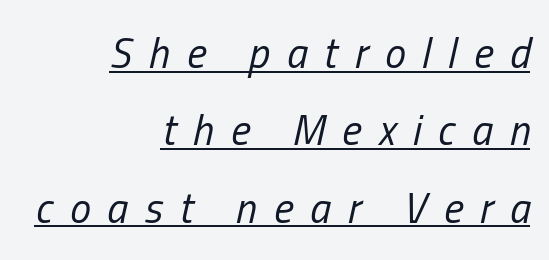
Q: Is the text bold? A: No.
Q: Is the text italic (slanted)? A: Yes, it leans right by about 13 degrees.
Q: Is the text underlined? A: Yes.
Q: How is the paragraph aligned? A: Right-aligned.
Q: Is the spacing between letters normal or unusually wide? A: Unusually wide.
Q: Width (condensed, normal, or wide)? A: Condensed.
Q: Stroke contrast? A: Low.
Q: x-height? A: Medium.
Q: Monospaced? A: No.
